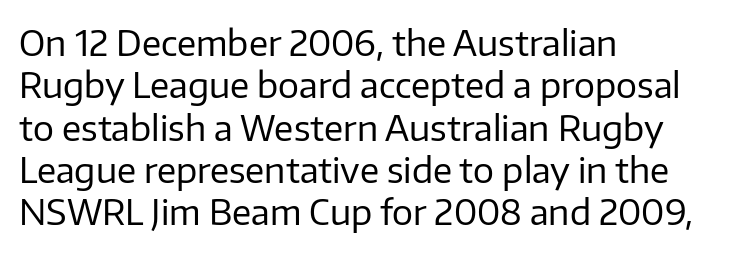
This sample uses plain, unmodified letter spacing. The passage is arranged the way most books set body copy — flush left. Weight: in the light-to-regular range. A typesetter would call this proportional, since set widths differ per character. Vertical strokes here are truly vertical. Nothing sits at the stroke ends, so this counts as sans-serif.
